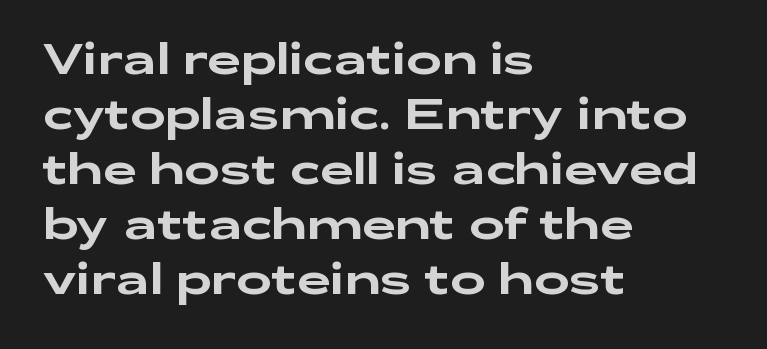
The lines sit at an ordinary, default distance from one another. Only glyphs here, with clear space below each row. These lines are rendered in a variable-pitch font. These lines keep a tight, regular rhythm from letter to letter. The letters stand straight up with perfectly vertical stems.
